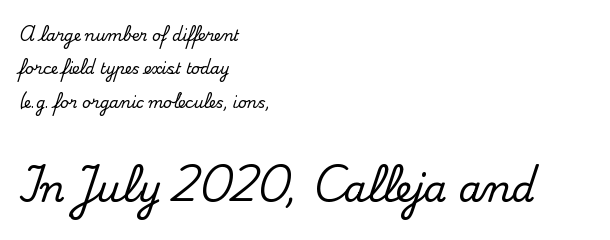
Does the copy run flush right? No — it runs flush left. This sample trades compactness for vertical openness between lines. Compare the two chunks: the lower has the greater cap height. These lines are rendered in a variable-pitch font.
